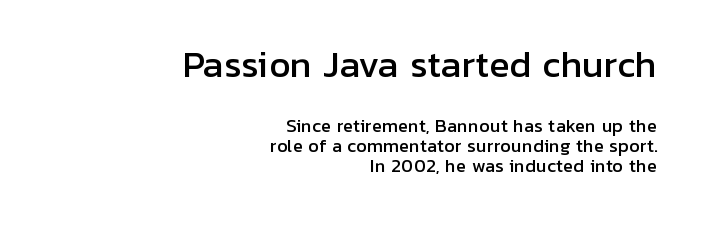
{"serif": "no", "italic": "no", "width": "normal", "stroke_contrast": "low", "x_height": "medium", "monospaced": "no", "underline": "no", "align": "right", "line_spacing_ratio": 1.19, "letter_spacing": "normal", "letter_spacing_em": 0.0, "larger_block": "first", "size_ratio": 2.0, "glyph_px": 34}
